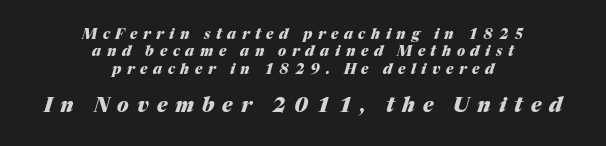
Q: Is the text bold? A: Yes.
Q: Is the text italic (slanted)? A: Yes, it leans right by about 17 degrees.
Q: Is the text underlined? A: No.
Q: How is the paragraph aligned? A: Centered.
Q: Is the spacing between letters normal or unusually wide? A: Unusually wide.
Q: Is the spacing between lines tight, normal or loose? A: Normal.
Q: Which block of text is set in a larger size, the first (top) or the second (bottom)? A: The second (bottom) one.
